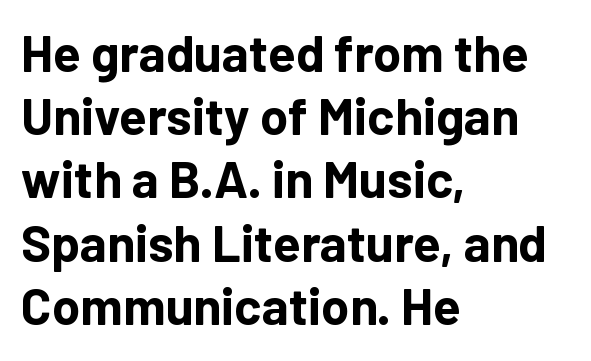
Q: Is the text bold? A: Yes.
Q: Is the text italic (slanted)? A: No, it is upright.
Q: Is the typeface a serif or a sans-serif typeface? A: Sans-serif.
Q: Is the text underlined? A: No.
Q: How is the paragraph aligned? A: Left-aligned.
Q: Is the spacing between letters normal or unusually wide? A: Normal.
Q: Width (condensed, normal, or wide)? A: Normal.
Q: Stroke contrast? A: Low.
Q: x-height? A: Medium.
Q: Monospaced? A: No.
